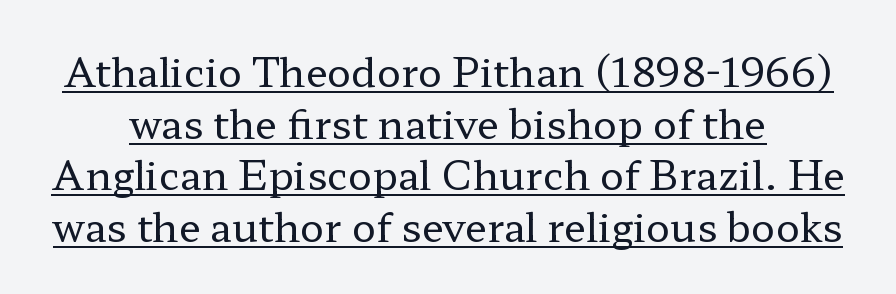
The image shows 40 px regular-weight, wide serif type, upright; set normal line spacing (1.29x), normal letter spacing, underlined; low stroke contrast and a medium x-height.
